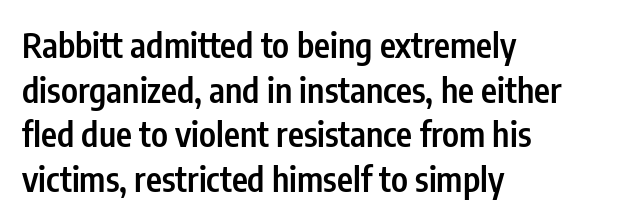
I'd call this a sans setting — the letters go barefoot. Each word holds together tightly as a unit, with standard inter-letter gaps. Horizontal alignment here is leftward, the default for most running prose. Just letters on the line, the space beneath them empty. Posture: vertical.
